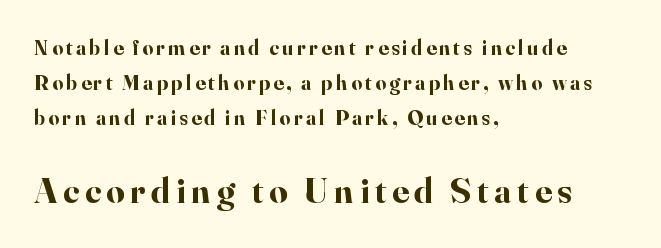
{"serif": "yes", "italic": "no", "bold": "yes", "weight": "bold", "width": "normal", "stroke_contrast": "high", "x_height": "small", "monospaced": "no", "underline": "no", "align": "left", "line_spacing": "normal", "line_spacing_ratio": 1.66, "larger_block": "second", "size_ratio": 1.71, "glyph_px": 36}
